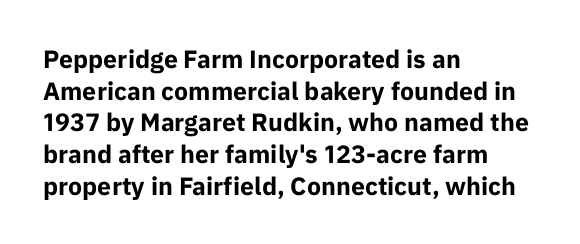
{"italic": "no", "bold": "yes", "underline": "no", "align": "left", "line_spacing": "normal", "line_spacing_ratio": 1.27, "letter_spacing": "normal", "letter_spacing_em": 0.0, "glyph_px": 25}
